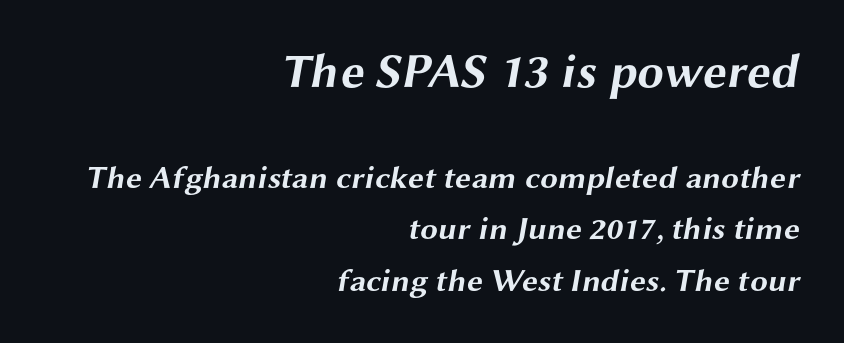
Q: Is the text bold? A: Yes.
Q: Is the typeface a serif or a sans-serif typeface? A: Sans-serif.
Q: Is the text underlined? A: No.
Q: How is the paragraph aligned? A: Right-aligned.
Q: Is the spacing between letters normal or unusually wide? A: Normal.
Q: Is the spacing between lines tight, normal or loose? A: Normal.
Q: Which block of text is set in a larger size, the first (top) or the second (bottom)? A: The first (top) one.
Q: Width (condensed, normal, or wide)? A: Wide.
Q: Stroke contrast? A: Medium.
Q: x-height? A: Medium.
Q: Monospaced? A: No.
